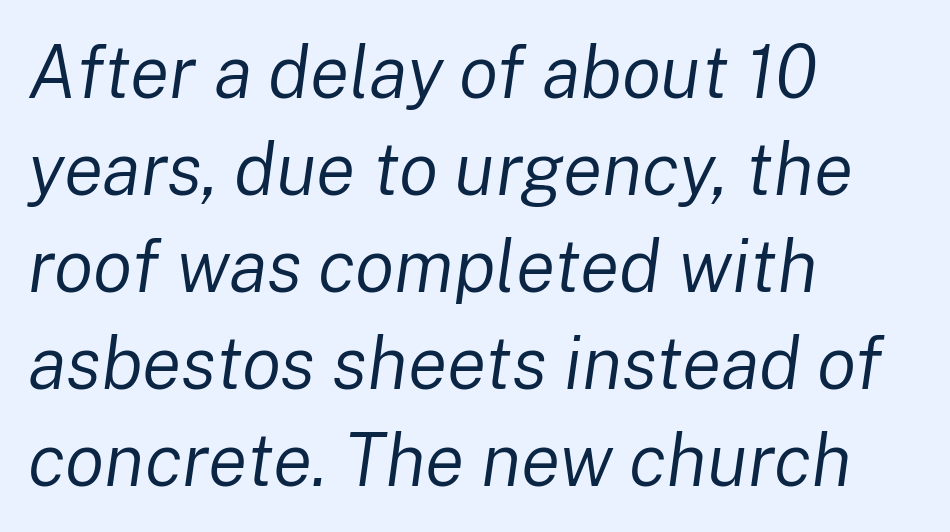
Q: Is the text bold? A: No.
Q: Is the text italic (slanted)? A: Yes, it leans right by about 8 degrees.
Q: Is the text underlined? A: No.
Q: How is the paragraph aligned? A: Left-aligned.
Q: Is the spacing between letters normal or unusually wide? A: Normal.
Q: Is the spacing between lines tight, normal or loose? A: Normal.
Q: Width (condensed, normal, or wide)? A: Normal.
Q: Stroke contrast? A: Low.
Q: x-height? A: Medium.
Q: Monospaced? A: No.
